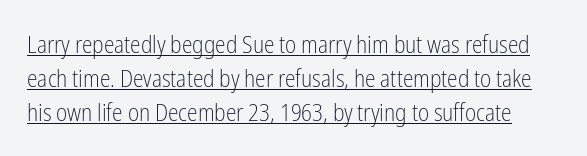
Q: Is the text bold? A: No.
Q: Is the text italic (slanted)? A: No, it is upright.
Q: Is the text underlined? A: Yes.
Q: Is the spacing between letters normal or unusually wide? A: Normal.
Q: Is the spacing between lines tight, normal or loose? A: Normal.
